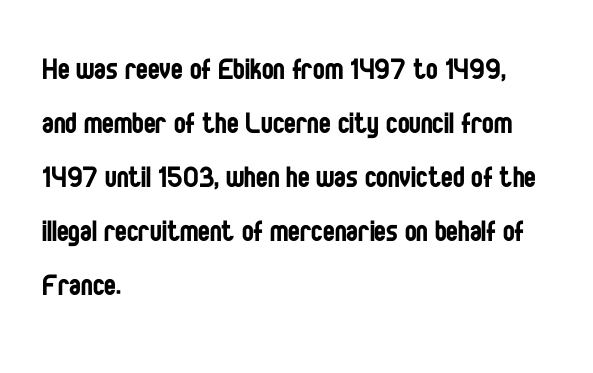
Line beginnings align vertically; line endings do not. This sample uses a sans-serif face. Weight class: somewhere from thin through regular. Reading down the column, the eye jumps a familiar distance to each next line. This sample uses plain, unmodified letter spacing. Tall strokes in this sample are plumb rather than angled.
